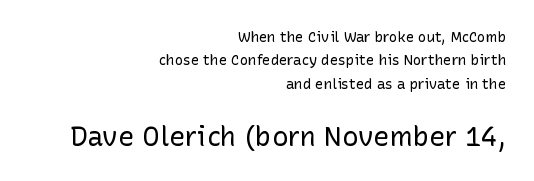
The image shows 27 px text type, upright; set right-aligned, normal line spacing (1.67x), normal letter spacing, not underlined; the second (bottom) block is 1.93x larger.
